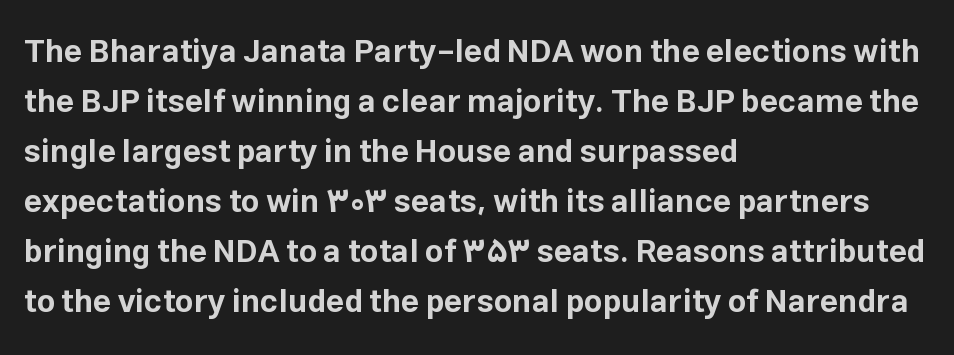
Q: Is the text bold? A: Yes.
Q: Is the text italic (slanted)? A: No, it is upright.
Q: Is the typeface a serif or a sans-serif typeface? A: Sans-serif.
Q: Is the text underlined? A: No.
Q: How is the paragraph aligned? A: Left-aligned.
Q: Is the spacing between letters normal or unusually wide? A: Normal.
Q: Is the spacing between lines tight, normal or loose? A: Normal.
Q: Width (condensed, normal, or wide)? A: Normal.
Q: Stroke contrast? A: Low.
Q: x-height? A: Medium.
Q: Monospaced? A: No.
